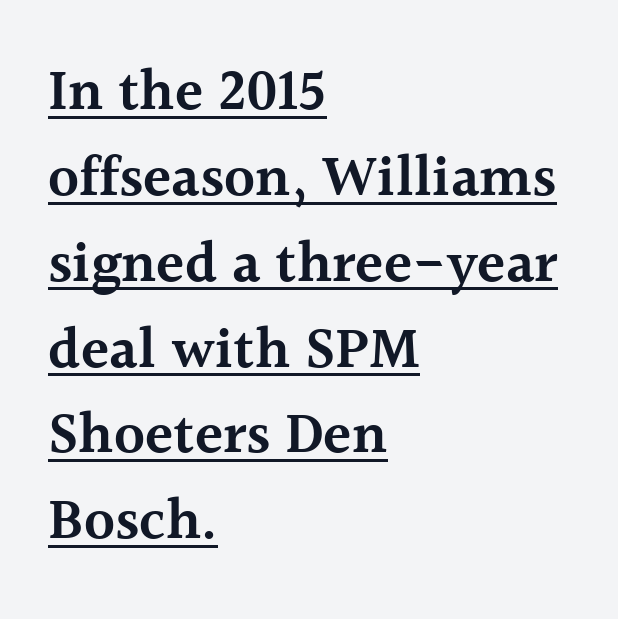
Whoever set this chose a conventional vertical rhythm. You could not count columns in this text — the font is proportionally spaced. The gaps between neighbouring characters are ordinary and unremarkable. Caption: multi-line text, flush left, ragged right. On the weight axis this lands at semibold, roughly 600. The face used here appears with an underline applied.
